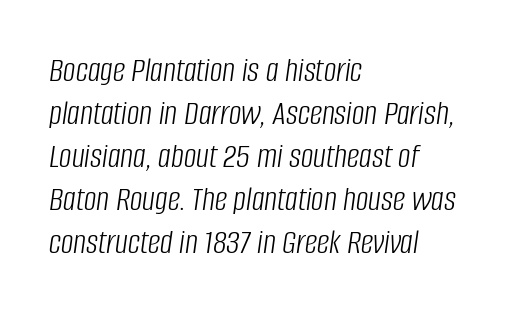
{"italic": "yes", "lean": "right", "slant_degrees": 8, "bold": "no", "weight": "light", "width": "condensed", "stroke_contrast": "low", "x_height": "large", "monospaced": "no", "underline": "no", "align": "left", "line_spacing_ratio": 1.23, "letter_spacing": "normal", "letter_spacing_em": 0.0, "glyph_px": 35}
